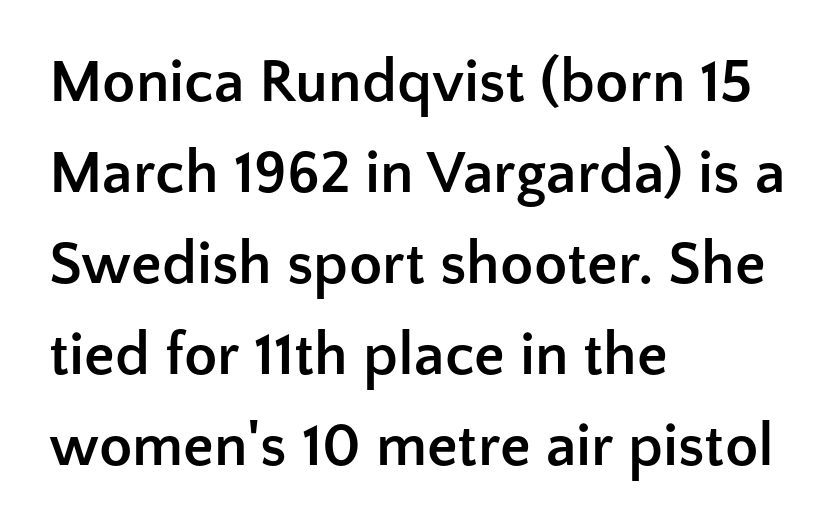
Q: Is the text bold? A: Yes.
Q: Is the text italic (slanted)? A: No, it is upright.
Q: Is the typeface a serif or a sans-serif typeface? A: Sans-serif.
Q: Is the text underlined? A: No.
Q: How is the paragraph aligned? A: Left-aligned.
Q: Is the spacing between letters normal or unusually wide? A: Normal.
Q: Is the spacing between lines tight, normal or loose? A: Normal.
Q: Width (condensed, normal, or wide)? A: Normal.
Q: Stroke contrast? A: Low.
Q: x-height? A: Medium.
Q: Monospaced? A: No.
